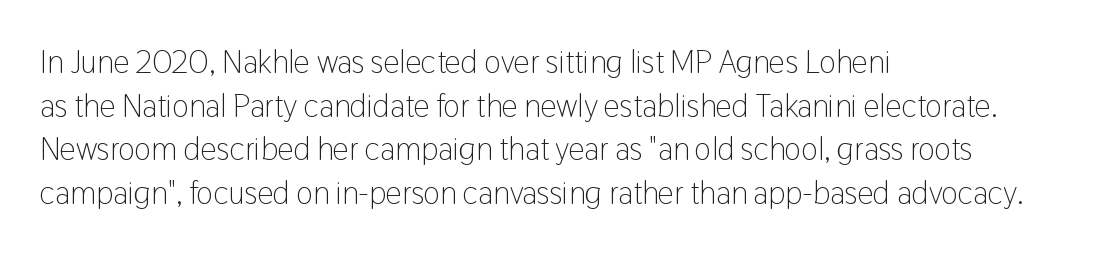
{"serif": "no", "italic": "no", "bold": "no", "weight": "light", "width": "condensed", "stroke_contrast": "low", "x_height": "medium", "monospaced": "no", "underline": "no", "align": "left", "line_spacing": "normal", "line_spacing_ratio": 1.36, "letter_spacing": "normal", "letter_spacing_em": 0.0, "glyph_px": 32}
